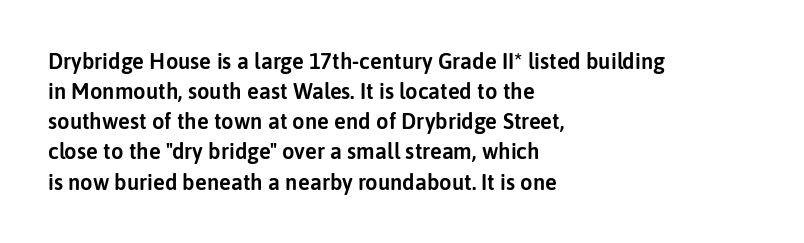
{"italic": "no", "underline": "no", "align": "left", "line_spacing": "normal", "line_spacing_ratio": 1.37, "letter_spacing": "normal", "letter_spacing_em": 0.0, "glyph_px": 22}
